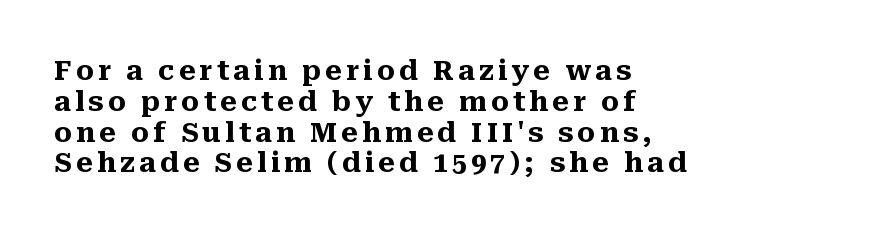
A typesetter would call this leading minimal, almost set solid. Words float on clear page, feet unadorned. This rendering uses left alignment, leaving the right contour irregular. When letters stand straight like this, we call the style roman or upright. Heavy, bold letterforms.
